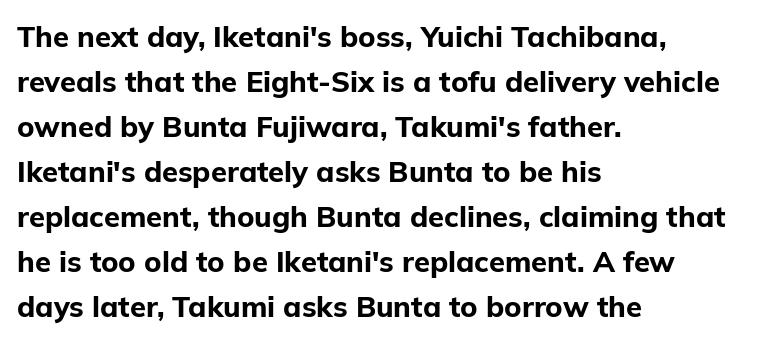
Q: Is the text bold? A: Yes.
Q: Is the text italic (slanted)? A: No, it is upright.
Q: Is the typeface a serif or a sans-serif typeface? A: Sans-serif.
Q: Is the text underlined? A: No.
Q: How is the paragraph aligned? A: Left-aligned.
Q: Is the spacing between letters normal or unusually wide? A: Normal.
Q: Is the spacing between lines tight, normal or loose? A: Normal.
Q: Width (condensed, normal, or wide)? A: Normal.
Q: Stroke contrast? A: Low.
Q: x-height? A: Medium.
Q: Monospaced? A: No.
